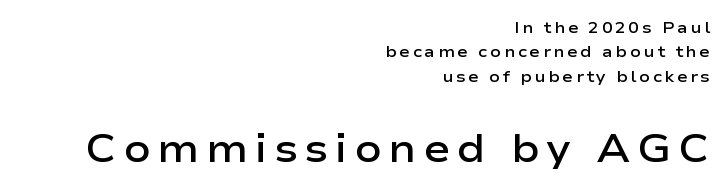
The image shows 40 px semibold, wide sans-serif type, upright; set right-aligned, normal line spacing (1.52x), not underlined; the second (bottom) block is 2.5x larger; low stroke contrast and a medium x-height.
